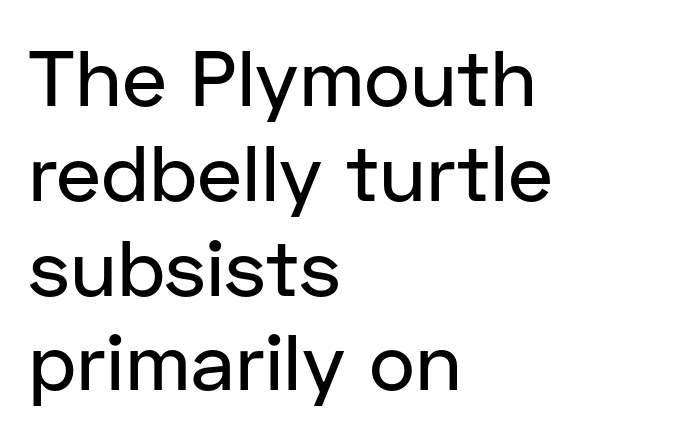
{"serif": "no", "italic": "no", "width": "normal", "stroke_contrast": "low", "x_height": "medium", "monospaced": "no", "underline": "no", "align": "left", "line_spacing_ratio": 1.2, "letter_spacing": "normal", "letter_spacing_em": 0.0, "glyph_px": 79}
